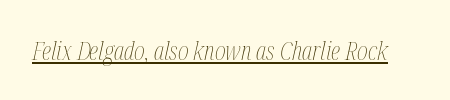
What stands out about the letter spacing? Nothing — it is the standard amount. Slant detected: the letters are inclined. Does a line run under the words? Yes, clearly. Each stroke keeps to a modest, everyday thickness or less.
